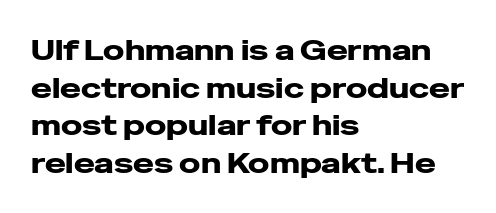
Standard letterfit; no display-style spreading of the glyphs. Interline gaps are of average width in this sample. A typesetter would label this face a sans. The strokes are fattened all the way to bold.
